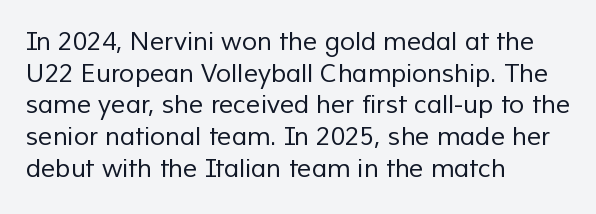
Q: Is the text bold? A: No.
Q: Is the text underlined? A: No.
Q: How is the paragraph aligned? A: Left-aligned.
Q: Is the spacing between letters normal or unusually wide? A: Normal.
Q: Is the spacing between lines tight, normal or loose? A: Normal.
